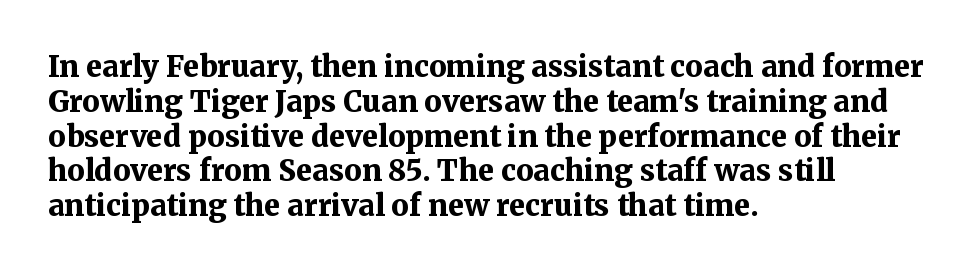
Q: Is the text bold? A: Yes.
Q: Is the text italic (slanted)? A: No, it is upright.
Q: Is the typeface a serif or a sans-serif typeface? A: Serif.
Q: Is the text underlined? A: No.
Q: How is the paragraph aligned? A: Left-aligned.
Q: Is the spacing between letters normal or unusually wide? A: Normal.
Q: Width (condensed, normal, or wide)? A: Normal.
Q: Stroke contrast? A: Medium.
Q: x-height? A: Medium.
Q: Monospaced? A: No.
